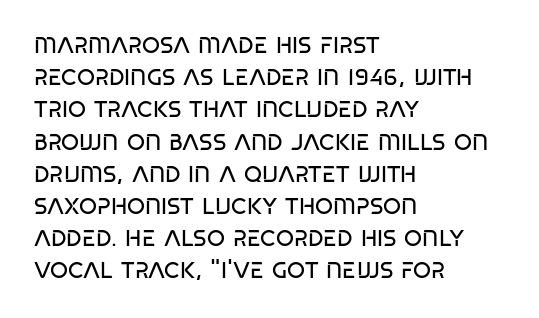
Regarding leading, the lines here are spaced in the standard way. The setting favours the left margin, as ordinary paragraphs usually do. The typeface has the unassuming heft of standard copy or less. The tracking reads as untouched default to a designer's eye. Type without underlining. Vertical strokes here are truly vertical.
